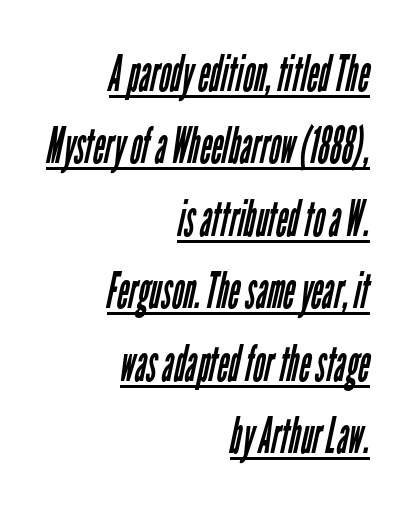
Unlike a traditional serif, this face leaves its strokes unadorned. The passage shown has conventional tracking throughout. Weight: regular or lighter. Students, observe: this is what conventionally led text looks like. Spacing verdict: proportional, widths tailored to each character. This rendering uses right alignment, leaving the left contour irregular.
